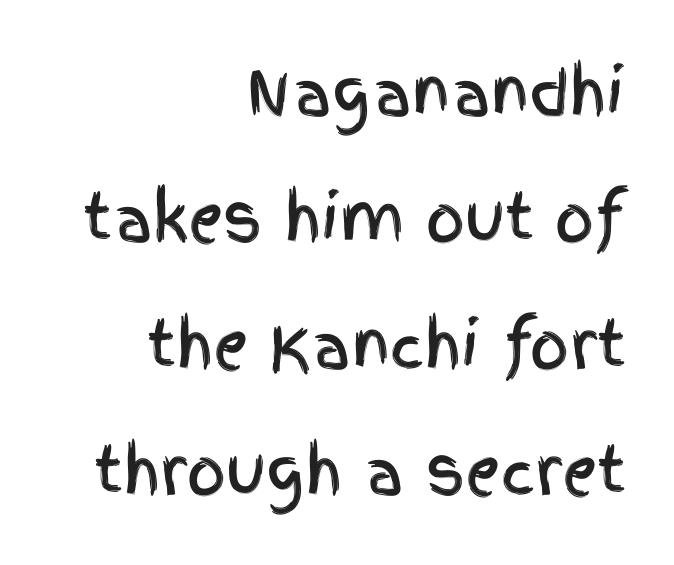
Q: Is the text italic (slanted)? A: No, it is upright.
Q: Is the typeface a serif or a sans-serif typeface? A: Sans-serif.
Q: Is the text underlined? A: No.
Q: How is the paragraph aligned? A: Right-aligned.
Q: Is the spacing between letters normal or unusually wide? A: Normal.
Q: Is the spacing between lines tight, normal or loose? A: Loose.
Q: Width (condensed, normal, or wide)? A: Condensed.
Q: x-height? A: Large.
Q: Monospaced? A: No.
